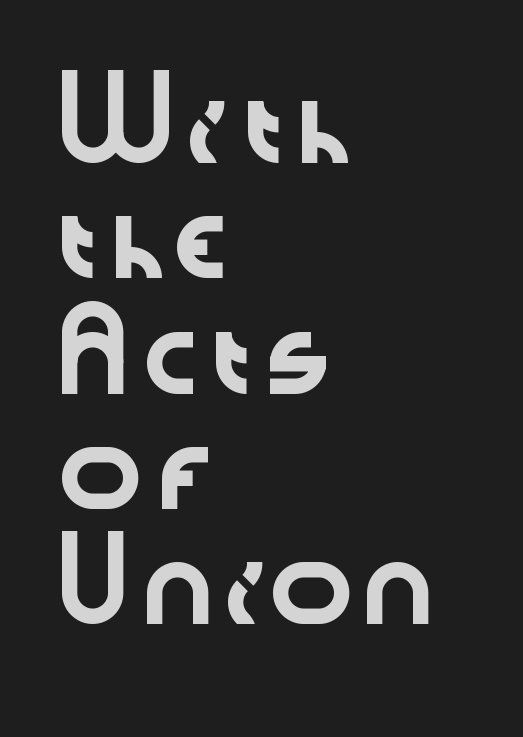
{"serif": "no", "italic": "no", "width": "wide", "stroke_contrast": "low", "x_height": "medium", "monospaced": "no", "underline": "no", "align": "left", "line_spacing": "normal", "line_spacing_ratio": 1.58, "letter_spacing": "normal", "letter_spacing_em": 0.0, "glyph_px": 73}
